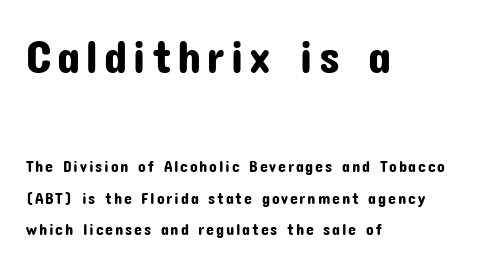
{"serif": "no", "italic": "no", "width": "normal", "stroke_contrast": "low", "x_height": "medium", "monospaced": "no", "underline": "no", "align": "left", "line_spacing": "loose", "line_spacing_ratio": 1.97, "larger_block": "first", "size_ratio": 2.94, "glyph_px": 47}
